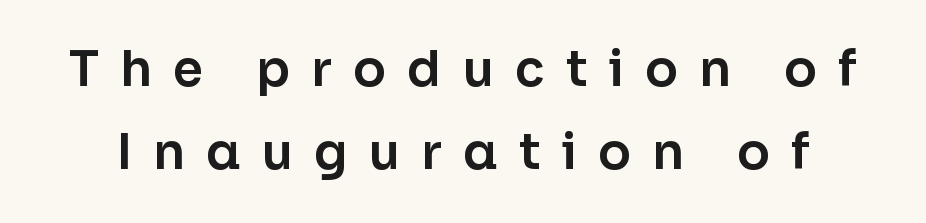
Students, observe: this is what conventionally led text looks like. Style check: upright. Compared with typical body copy, the letter spacing here is much looser. Any mark beneath the type? The region is blank. Is this a fixed-width face? No — the glyphs have proportional, varying widths. To sum up the face: it is a sans, with no serifs.
